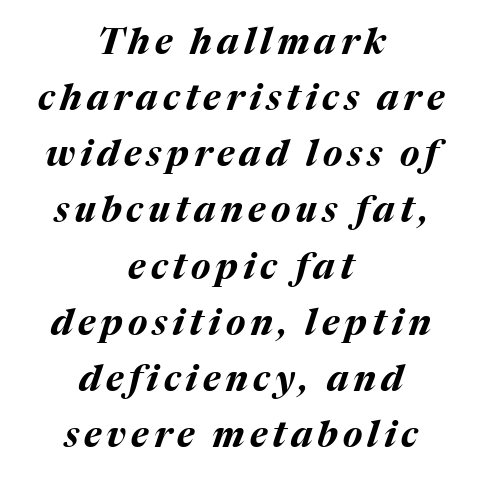
Q: Is the text bold? A: Yes.
Q: Is the text italic (slanted)? A: Yes, it leans right by about 17 degrees.
Q: Is the text underlined? A: No.
Q: How is the paragraph aligned? A: Centered.
Q: Is the spacing between lines tight, normal or loose? A: Normal.
Q: Width (condensed, normal, or wide)? A: Normal.
Q: Stroke contrast? A: Medium.
Q: x-height? A: Medium.
Q: Monospaced? A: No.
